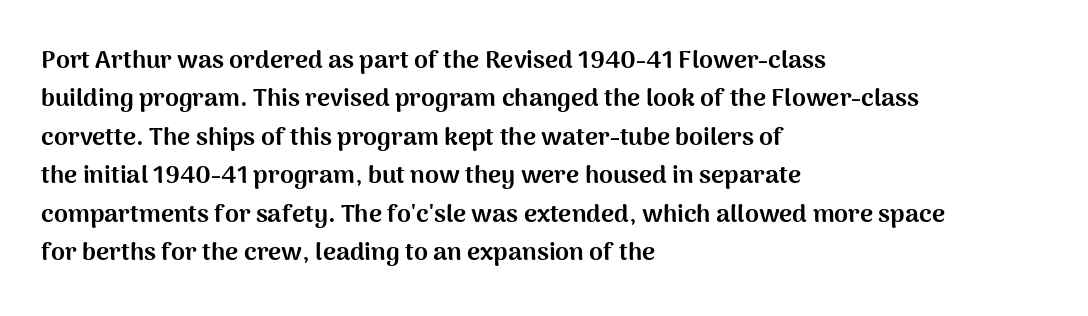
Q: Is the text bold? A: Yes.
Q: Is the text italic (slanted)? A: No, it is upright.
Q: Is the text underlined? A: No.
Q: How is the paragraph aligned? A: Left-aligned.
Q: Is the spacing between letters normal or unusually wide? A: Normal.
Q: Is the spacing between lines tight, normal or loose? A: Normal.
